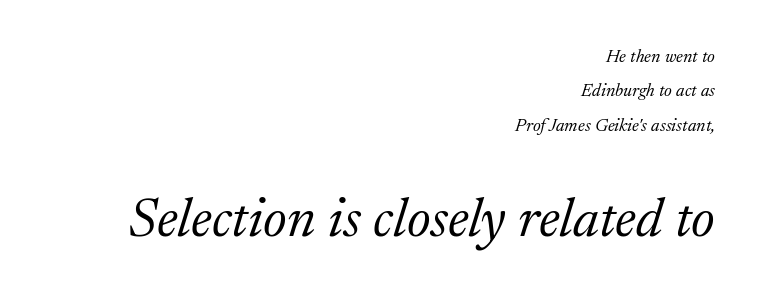
{"serif": "yes", "italic": "yes", "lean": "right", "slant_degrees": 17, "bold": "no", "weight": "light", "width": "normal", "stroke_contrast": "medium", "x_height": "medium", "monospaced": "no", "underline": "no", "align": "right", "line_spacing": "loose", "line_spacing_ratio": 1.91, "letter_spacing": "normal", "letter_spacing_em": 0.0, "larger_block": "second", "size_ratio": 3.06, "glyph_px": 55}
